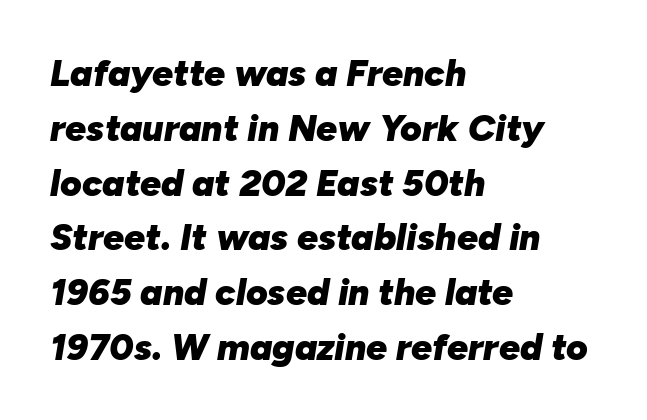
The image shows 37 px heavy type, italic (leaning right); set left-aligned, normal line spacing (1.48x), normal letter spacing, not underlined; low stroke contrast and a medium x-height.
